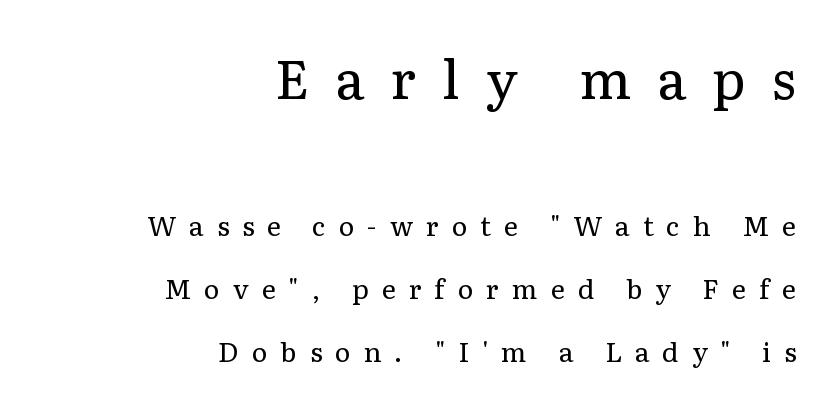
Look at the bottom of the vertical strokes: they flare into serifs here. These lines were composed using upright roman letters. Letters have the restrained weight of plain body copy at most. Clear beneath every line of the passage. The lines in this sample share a right terminus and differ only in where they begin.
